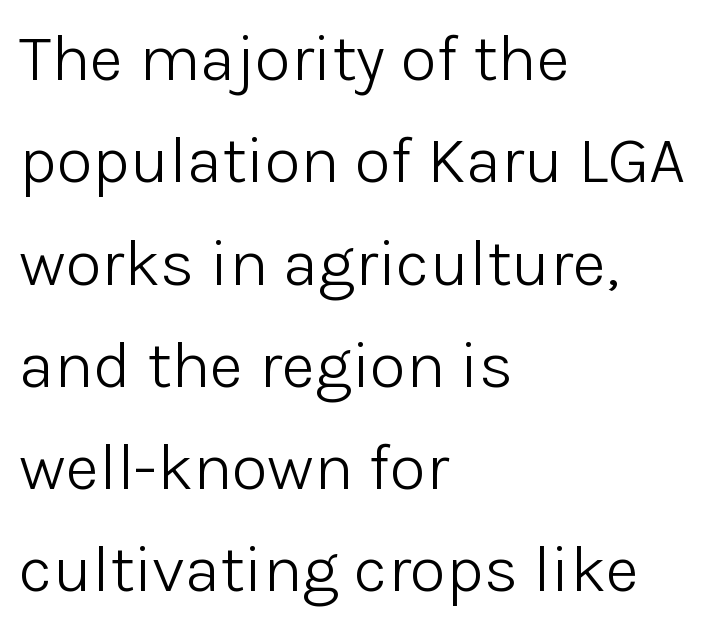
Just letters on the line, the space beneath them empty. A typesetter would call this zero additional tracking. Each line starts at the same left margin while the right side varies. The rendering shows plain stroke endings on the letterforms — a sans-serif design. No heavy texture on the line: the type isn't bold.
